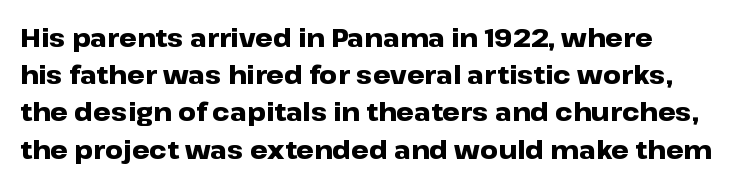
{"italic": "no", "bold": "yes", "underline": "no", "align": "left", "line_spacing": "normal", "line_spacing_ratio": 1.49, "letter_spacing": "normal", "letter_spacing_em": 0.0, "glyph_px": 25}
